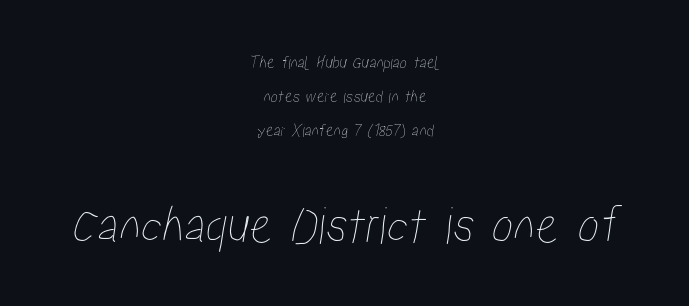
Q: Is the text underlined? A: No.
Q: How is the paragraph aligned? A: Centered.
Q: Is the spacing between letters normal or unusually wide? A: Normal.
Q: Which block of text is set in a larger size, the first (top) or the second (bottom)? A: The second (bottom) one.
Q: Width (condensed, normal, or wide)? A: Condensed.
Q: Stroke contrast? A: Low.
Q: x-height? A: Medium.
Q: Monospaced? A: No.
